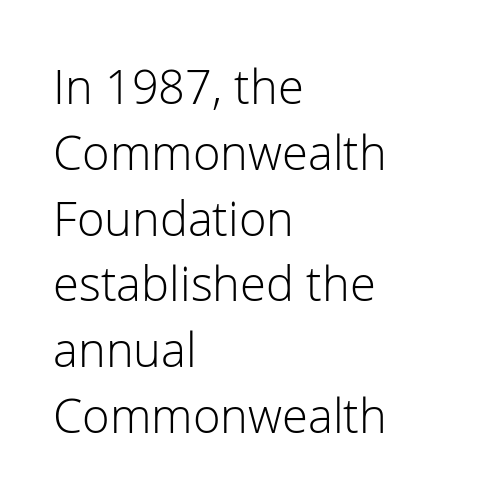
{"serif": "no", "italic": "no", "bold": "no", "weight": "light", "width": "normal", "stroke_contrast": "low", "x_height": "medium", "monospaced": "no", "underline": "no", "align": "left", "line_spacing": "normal", "line_spacing_ratio": 1.4, "letter_spacing": "normal", "letter_spacing_em": 0.0, "glyph_px": 47}
